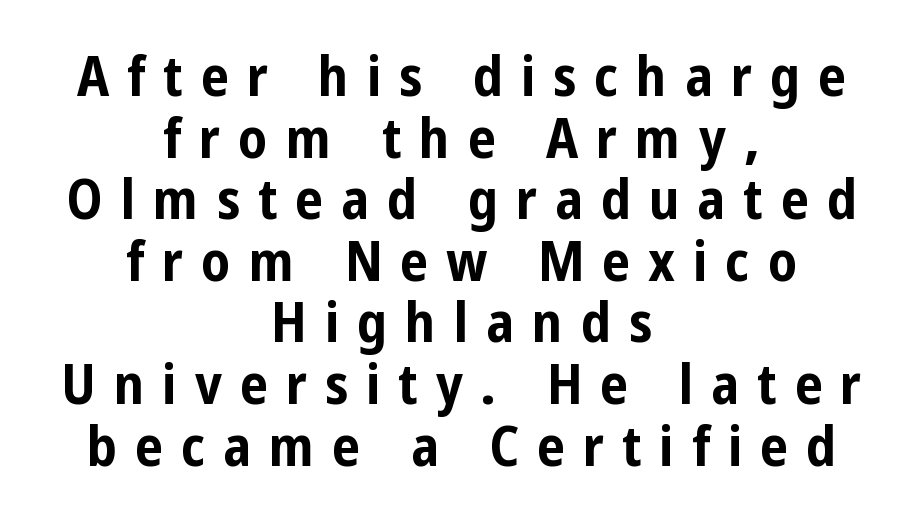
The designer dialed line spacing down below the default. Emphasis by weight is at full strength: bold. Notice how the passage keeps no hard edge, just a central spine. The zone under the glyphs is completely vacant. Italic: no, the glyphs are upright roman. Serifs: no, the terminals of the letterforms are clean.
